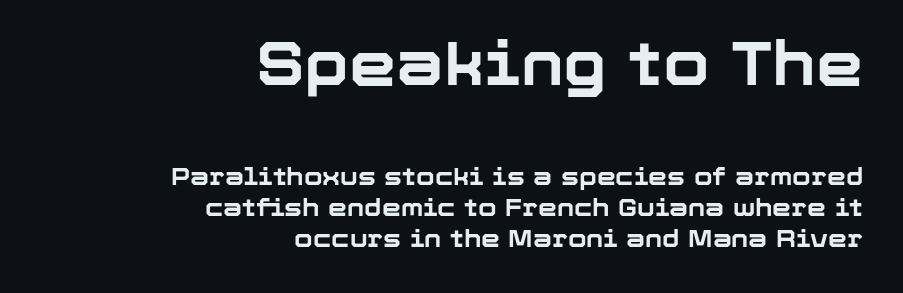
{"serif": "no", "italic": "no", "bold": "yes", "weight": "bold", "width": "normal", "stroke_contrast": "low", "x_height": "medium", "monospaced": "no", "underline": "no", "align": "right", "line_spacing": "normal", "line_spacing_ratio": 1.31, "letter_spacing": "normal", "letter_spacing_em": 0.0, "larger_block": "first", "size_ratio": 2.5, "glyph_px": 60}
